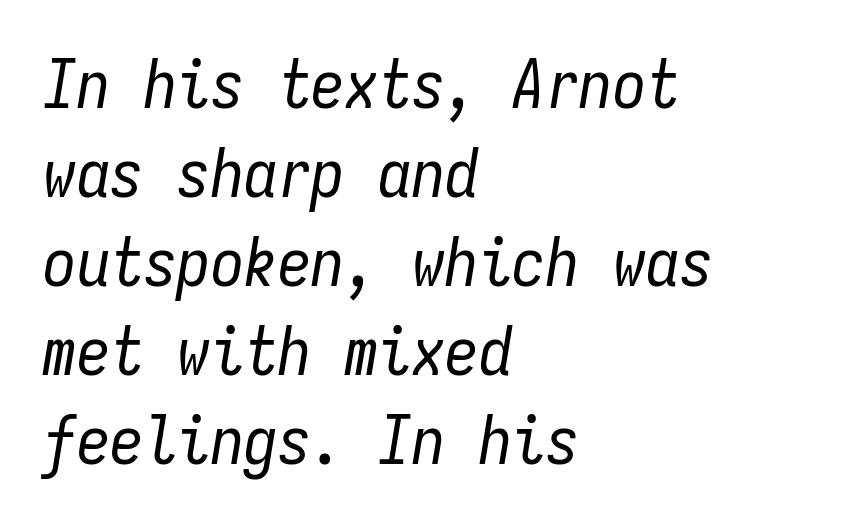
Q: Is the text bold? A: No.
Q: Is the text italic (slanted)? A: Yes, it leans right by about 9 degrees.
Q: Is the text underlined? A: No.
Q: How is the paragraph aligned? A: Left-aligned.
Q: Is the spacing between letters normal or unusually wide? A: Normal.
Q: Is the spacing between lines tight, normal or loose? A: Normal.
Q: Width (condensed, normal, or wide)? A: Condensed.
Q: Stroke contrast? A: Low.
Q: x-height? A: Medium.
Q: Monospaced? A: Yes.
